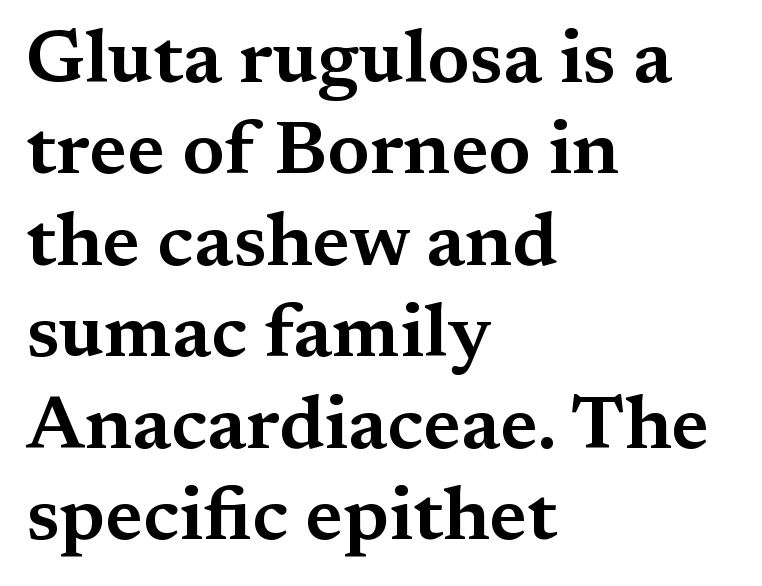
The image shows 75 px wide serif type, upright; set left-aligned, line spacing 1.22x, normal letter spacing, not underlined; medium stroke contrast and a medium x-height.
